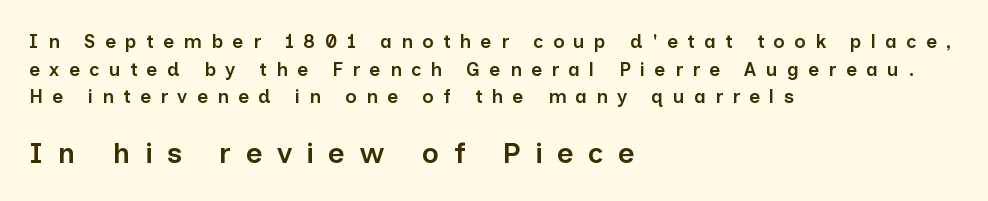
Q: Is the text bold? A: Semi-bold.
Q: Is the text italic (slanted)? A: No, it is upright.
Q: Is the typeface a serif or a sans-serif typeface? A: Sans-serif.
Q: Is the text underlined? A: No.
Q: How is the paragraph aligned? A: Left-aligned.
Q: Is the spacing between letters normal or unusually wide? A: Unusually wide.
Q: Is the spacing between lines tight, normal or loose? A: Normal.
Q: Which block of text is set in a larger size, the first (top) or the second (bottom)? A: The second (bottom) one.
Q: Width (condensed, normal, or wide)? A: Normal.
Q: Stroke contrast? A: Low.
Q: x-height? A: Medium.
Q: Monospaced? A: No.
